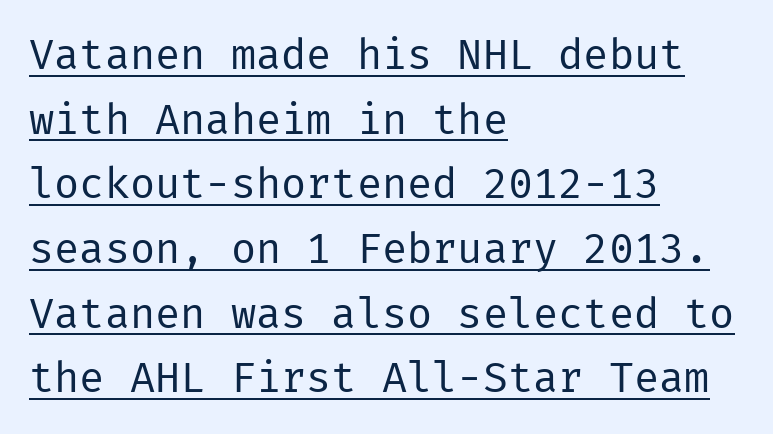
Each line starts at the same left margin while the right side varies. The typography opts for an upright posture over an oblique one. The typesetter has applied underlining to the passage shown. Students, observe: this is what conventionally led text looks like. Is the letter spacing exaggerated? No — it looks like the ordinary default. Serifs: no, the terminals of the letterforms are clean.
